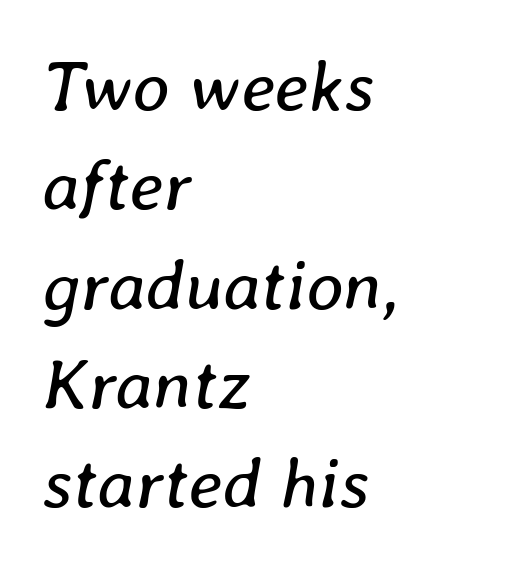
{"italic": "yes", "lean": "right", "slant_degrees": 8, "bold": "no", "weight": "regular", "width": "normal", "stroke_contrast": "low", "x_height": "medium", "monospaced": "no", "underline": "no", "align": "left", "line_spacing": "normal", "line_spacing_ratio": 1.38, "letter_spacing": "normal", "letter_spacing_em": 0.0, "glyph_px": 72}
